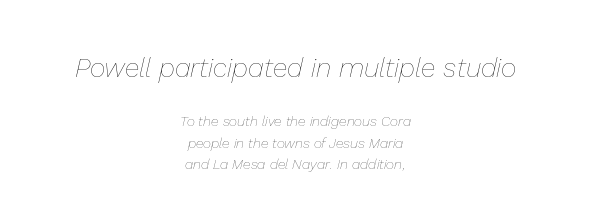
{"italic": "yes", "lean": "right", "slant_degrees": 13, "bold": "no", "underline": "no", "align": "center", "line_spacing": "normal", "line_spacing_ratio": 1.54, "letter_spacing": "normal", "letter_spacing_em": 0.0, "larger_block": "first", "size_ratio": 1.93, "glyph_px": 27}
